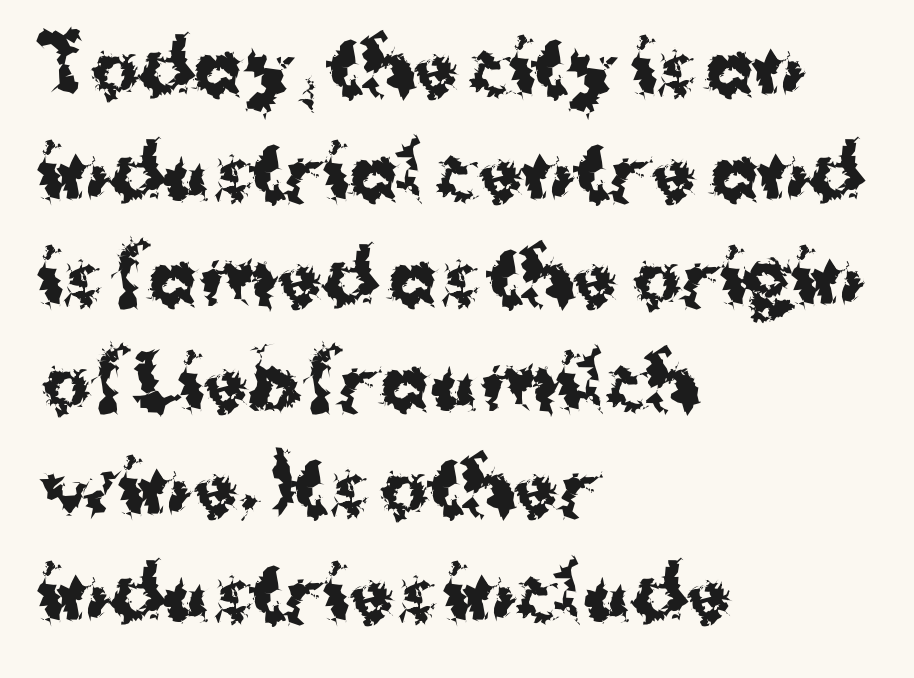
Q: Is the text bold? A: Yes.
Q: Is the text italic (slanted)? A: No, it is upright.
Q: Is the typeface a serif or a sans-serif typeface? A: Sans-serif.
Q: Is the text underlined? A: No.
Q: How is the paragraph aligned? A: Left-aligned.
Q: Is the spacing between letters normal or unusually wide? A: Normal.
Q: Is the spacing between lines tight, normal or loose? A: Normal.
Q: Width (condensed, normal, or wide)? A: Normal.
Q: Stroke contrast? A: Medium.
Q: x-height? A: Medium.
Q: Monospaced? A: No.
